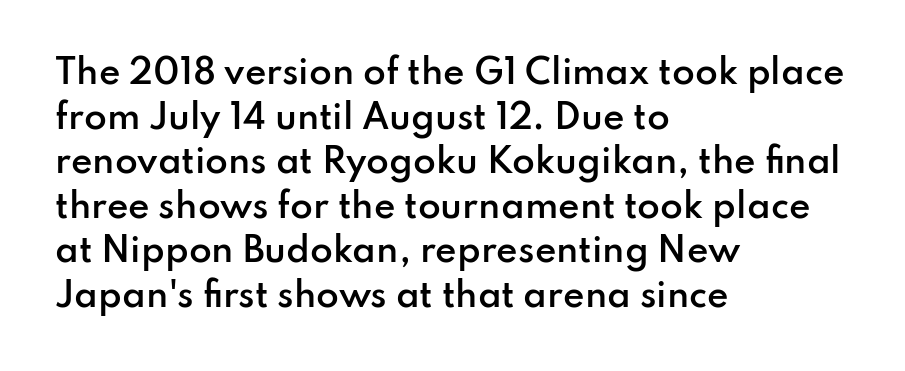
Q: Is the text bold? A: Semi-bold.
Q: Is the text italic (slanted)? A: No, it is upright.
Q: Is the typeface a serif or a sans-serif typeface? A: Sans-serif.
Q: Is the text underlined? A: No.
Q: How is the paragraph aligned? A: Left-aligned.
Q: Is the spacing between letters normal or unusually wide? A: Normal.
Q: Is the spacing between lines tight, normal or loose? A: Normal.
Q: Width (condensed, normal, or wide)? A: Normal.
Q: Stroke contrast? A: Low.
Q: x-height? A: Small.
Q: Monospaced? A: No.
